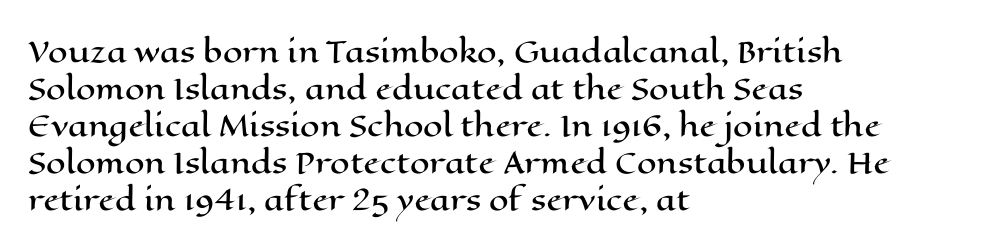
The image shows 28 px wide type, upright; set left-aligned, normal line spacing (1.32x), normal letter spacing, not underlined; high stroke contrast and a medium x-height.
